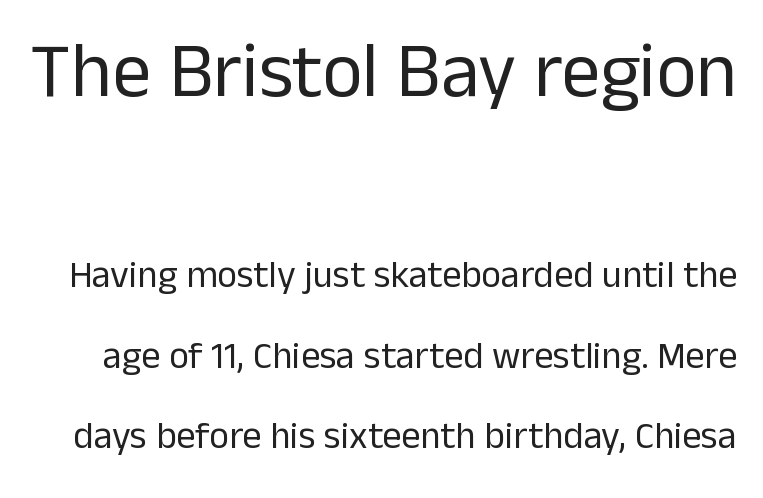
The image shows 77 px regular-weight sans-serif type, upright; set loose line spacing (2.13x), normal letter spacing, not underlined; the first (top) block is 2.03x larger; low stroke contrast and a medium x-height.
